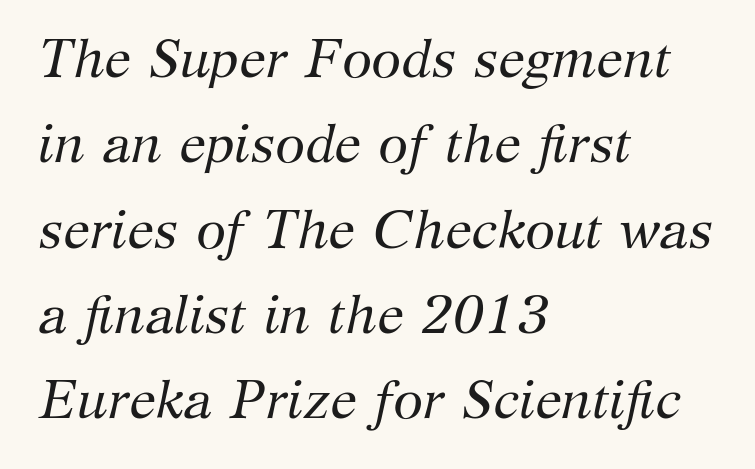
The leading is moderate, giving the passage an even texture. The line texture is even and compact thanks to regular tracking. The compositor pushed each line to the left boundary. The rendering uses natural spacing where letterforms have individual widths. Serif or sans? Serif — the stroke terminals have little feet.
